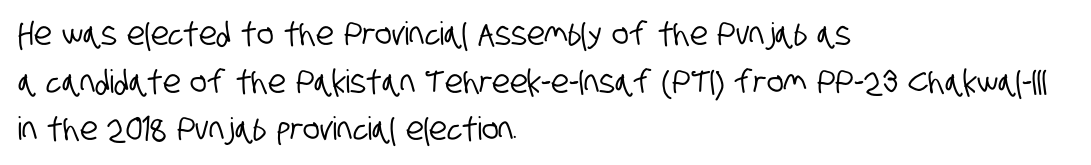
Q: Is the typeface a serif or a sans-serif typeface? A: Sans-serif.
Q: Is the text underlined? A: No.
Q: How is the paragraph aligned? A: Left-aligned.
Q: Is the spacing between letters normal or unusually wide? A: Normal.
Q: Is the spacing between lines tight, normal or loose? A: Normal.
Q: Width (condensed, normal, or wide)? A: Condensed.
Q: Stroke contrast? A: Low.
Q: x-height? A: Large.
Q: Monospaced? A: No.
